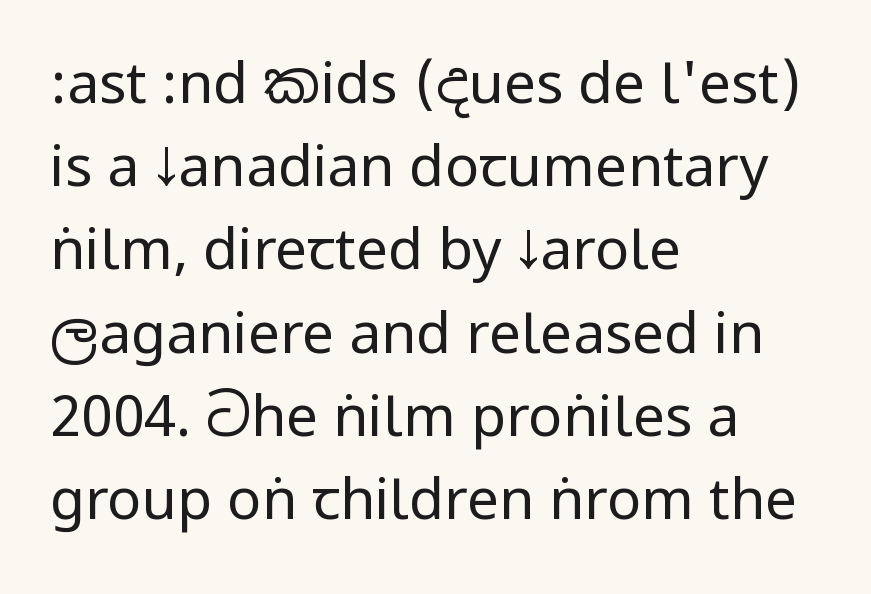
Q: Is the text bold? A: No.
Q: Is the text italic (slanted)? A: No, it is upright.
Q: Is the typeface a serif or a sans-serif typeface? A: Sans-serif.
Q: Is the text underlined? A: No.
Q: How is the paragraph aligned? A: Left-aligned.
Q: Is the spacing between letters normal or unusually wide? A: Normal.
Q: Is the spacing between lines tight, normal or loose? A: Normal.
Q: Width (condensed, normal, or wide)? A: Condensed.
Q: Stroke contrast? A: Low.
